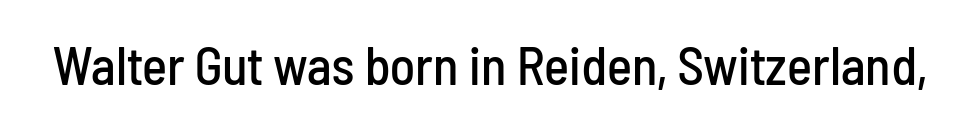
Q: Is the text italic (slanted)? A: No, it is upright.
Q: Is the typeface a serif or a sans-serif typeface? A: Sans-serif.
Q: Is the text underlined? A: No.
Q: Is the spacing between letters normal or unusually wide? A: Normal.
Q: Width (condensed, normal, or wide)? A: Condensed.
Q: Stroke contrast? A: Low.
Q: x-height? A: Medium.
Q: Monospaced? A: No.
